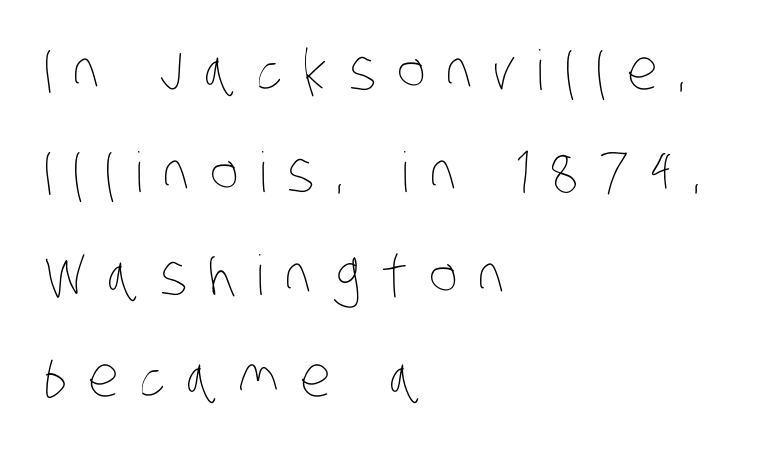
{"bold": "no", "weight": "thin", "width": "condensed", "stroke_contrast": "low", "x_height": "large", "monospaced": "no", "underline": "no", "align": "left", "line_spacing_ratio": 1.86, "letter_spacing": "wide", "letter_spacing_em": 0.38, "glyph_px": 55}
